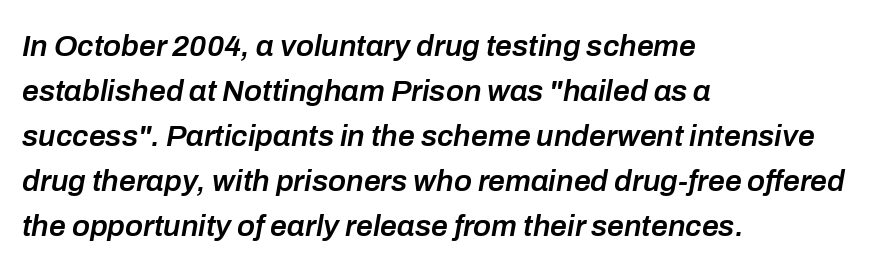
A classic flush-left, rag-right setting is used for this passage. The typesetting leans somewhat heavy: a semibold. The glyphs look as if they've been sheared to an angle. The words here are not underlined.
